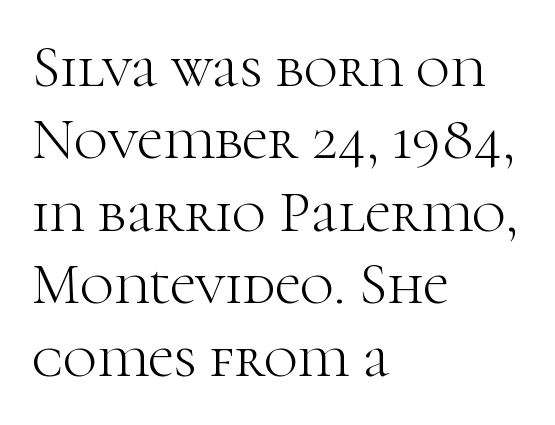
{"serif": "yes", "italic": "no", "bold": "no", "weight": "light", "width": "normal", "stroke_contrast": "high", "x_height": "medium", "monospaced": "no", "underline": "no", "align": "left", "line_spacing": "normal", "line_spacing_ratio": 1.25, "letter_spacing": "normal", "letter_spacing_em": 0.0, "glyph_px": 58}
